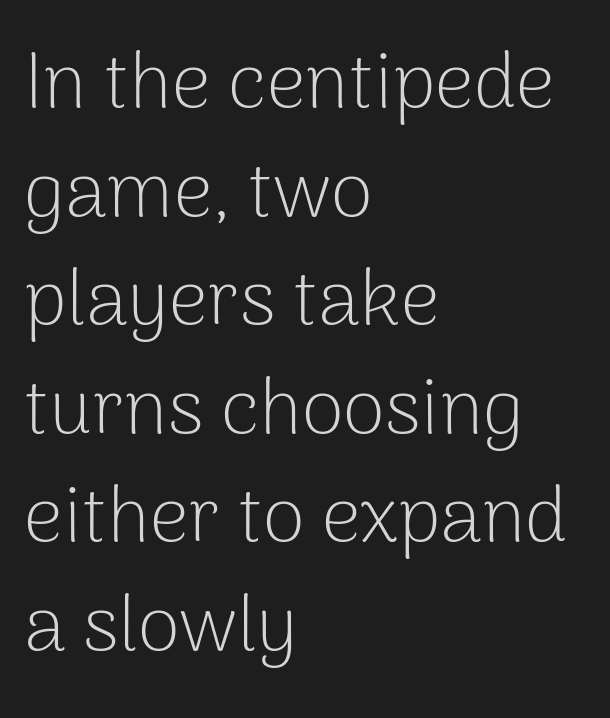
{"serif": "no", "italic": "no", "bold": "no", "weight": "light", "width": "normal", "stroke_contrast": "low", "x_height": "medium", "monospaced": "no", "underline": "no", "align": "left", "line_spacing": "normal", "line_spacing_ratio": 1.41, "letter_spacing": "normal", "letter_spacing_em": 0.0, "glyph_px": 77}
